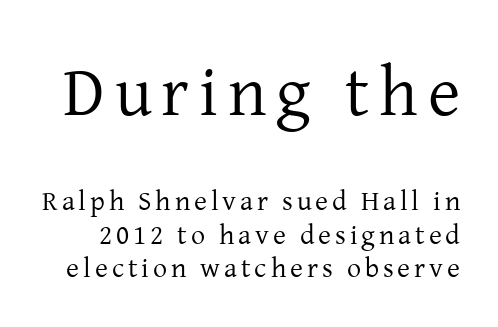
The image shows 70 px regular-weight serif type, upright; set line spacing 1.21x, not underlined; the first (top) block is 2.5x larger; low stroke contrast and a medium x-height.
